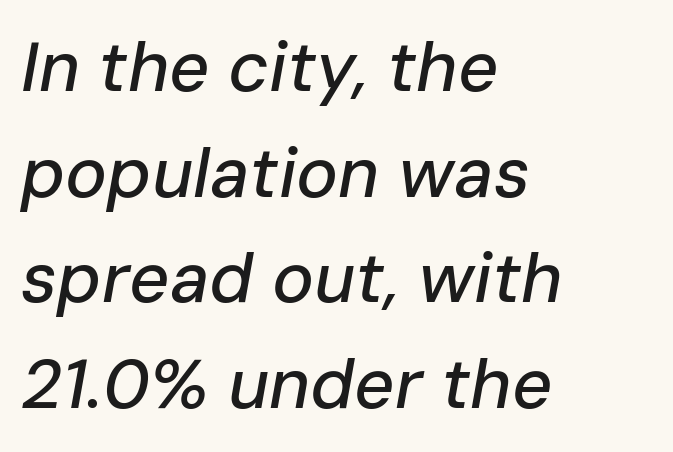
Q: Is the text italic (slanted)? A: Yes, it leans right by about 10 degrees.
Q: Is the text underlined? A: No.
Q: How is the paragraph aligned? A: Left-aligned.
Q: Is the spacing between letters normal or unusually wide? A: Normal.
Q: Is the spacing between lines tight, normal or loose? A: Normal.
Q: Width (condensed, normal, or wide)? A: Normal.
Q: Stroke contrast? A: Low.
Q: x-height? A: Medium.
Q: Monospaced? A: No.
